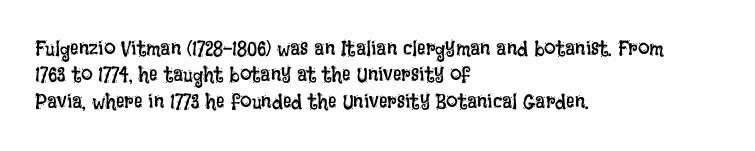
Q: Is the text bold? A: No.
Q: Is the text italic (slanted)? A: No, it is upright.
Q: Is the text underlined? A: No.
Q: How is the paragraph aligned? A: Left-aligned.
Q: Is the spacing between letters normal or unusually wide? A: Normal.
Q: Is the spacing between lines tight, normal or loose? A: Normal.
